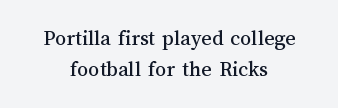
The image shows 22 px text type, upright; set centered, normal line spacing (1.39x), normal letter spacing, not underlined.
